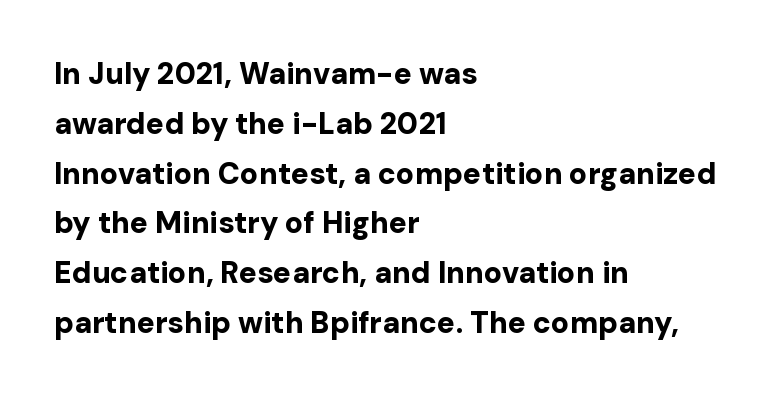
The image shows 30 px bold sans-serif type, upright; set left-aligned, normal line spacing (1.66x), normal letter spacing, not underlined; low stroke contrast and a medium x-height.
